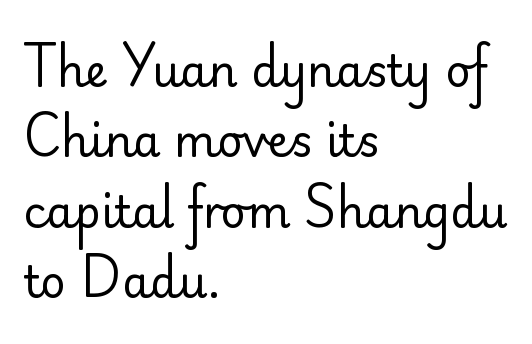
{"serif": "no", "italic": "no", "bold": "no", "weight": "regular", "width": "normal", "stroke_contrast": "low", "x_height": "small", "monospaced": "no", "underline": "no", "align": "left", "line_spacing": "normal", "line_spacing_ratio": 1.6, "letter_spacing": "normal", "letter_spacing_em": 0.0, "glyph_px": 44}
